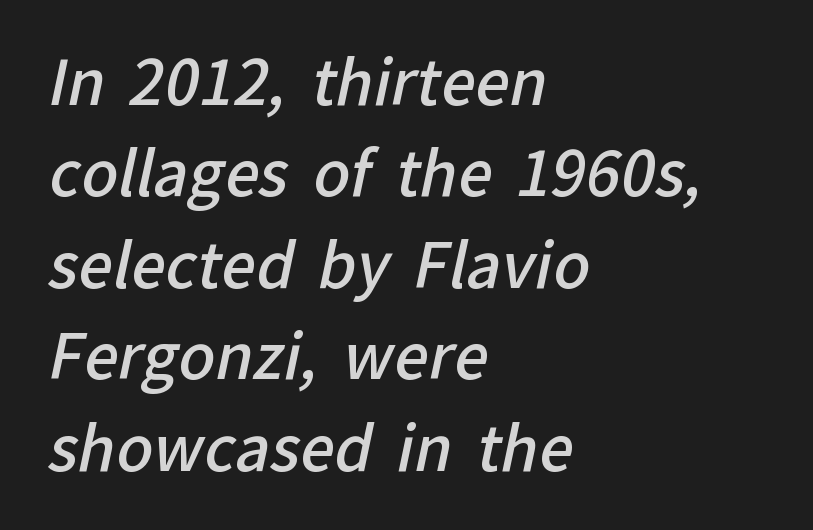
The image shows 61 px semibold sans-serif type; set left-aligned, normal line spacing (1.5x), normal letter spacing, not underlined; low stroke contrast and a medium x-height.
